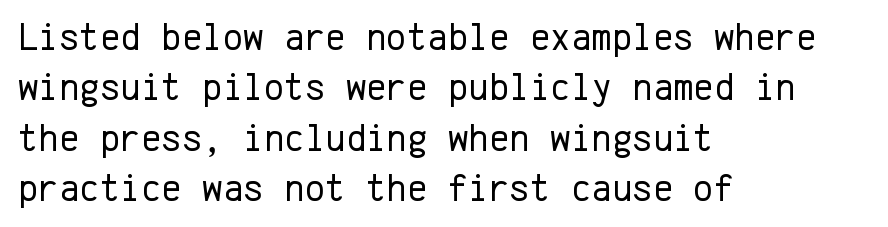
The image shows 39 px regular-weight sans-serif type, upright, monospaced; set left-aligned, normal line spacing (1.29x), normal letter spacing, not underlined; low stroke contrast and a medium x-height.
